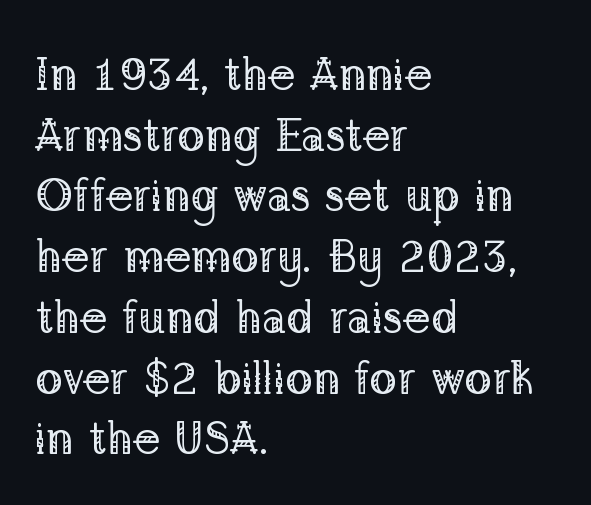
The tracking reads as untouched default to a designer's eye. The rendering shows small feet on the letterforms — a serif design. Here the designer chose a conventional face with non-uniform glyph widths. Italic? Not at all — the glyphs are vertical. These lines are set flush left with a ragged right edge.
